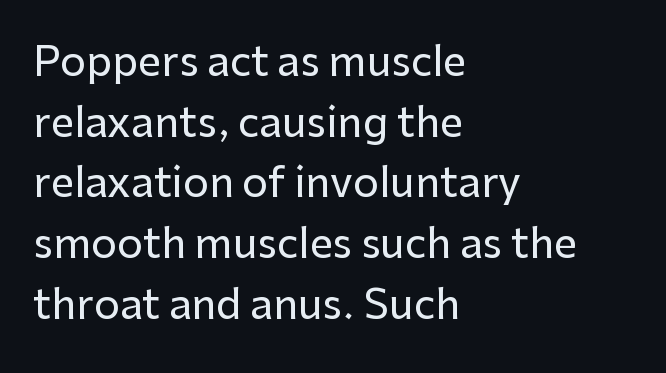
{"serif": "no", "italic": "no", "width": "normal", "stroke_contrast": "low", "x_height": "medium", "monospaced": "no", "underline": "no", "align": "left", "line_spacing": "normal", "line_spacing_ratio": 1.48, "letter_spacing": "normal", "letter_spacing_em": 0.0, "glyph_px": 41}
